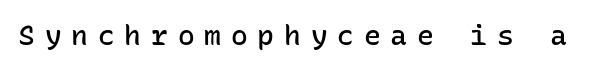
{"serif": "no", "italic": "no", "bold": "semi", "weight": "semibold", "width": "normal", "stroke_contrast": "low", "x_height": "medium", "monospaced": "yes", "underline": "no", "letter_spacing": "wide", "letter_spacing_em": 0.35, "glyph_px": 28}
